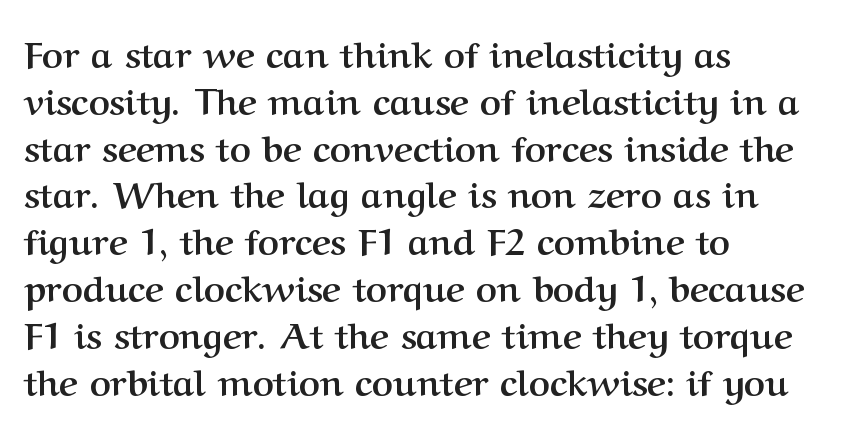
The rendering uses a moderate line-height, typical for paragraphs. Check under the words: just untouched page. Weight check: bold — yes, fully. This sample has the flowing, uneven cadence of proportional lettering. You could call the tracking neutral — neither tight nor loose.
